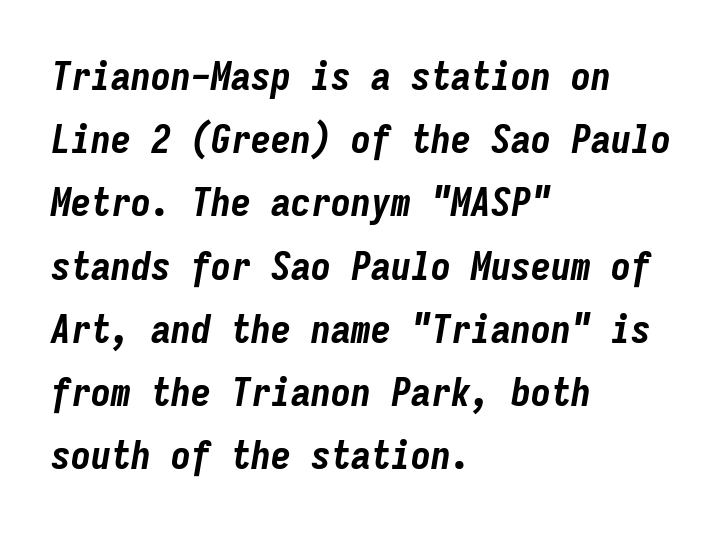
The image shows 40 px bold, condensed type, italic (leaning right), monospaced; set left-aligned, normal line spacing (1.58x), normal letter spacing, not underlined; low stroke contrast and a medium x-height.
